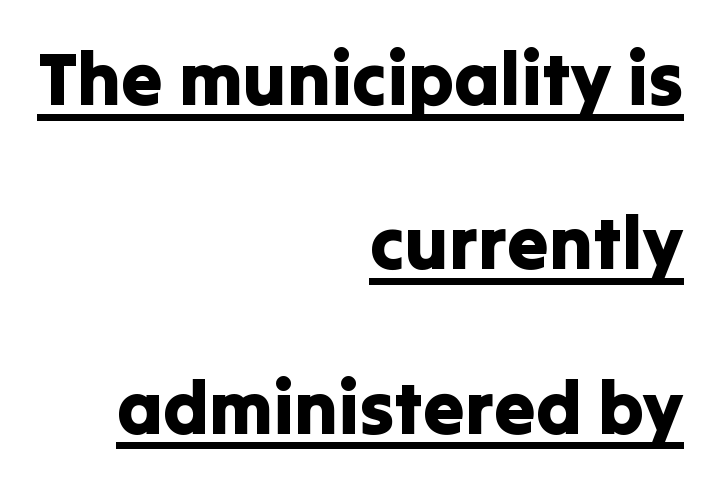
{"serif": "no", "italic": "no", "width": "normal", "stroke_contrast": "low", "x_height": "medium", "monospaced": "no", "underline": "yes", "align": "right", "line_spacing": "loose", "line_spacing_ratio": 2.22, "letter_spacing": "normal", "letter_spacing_em": 0.0, "glyph_px": 74}
